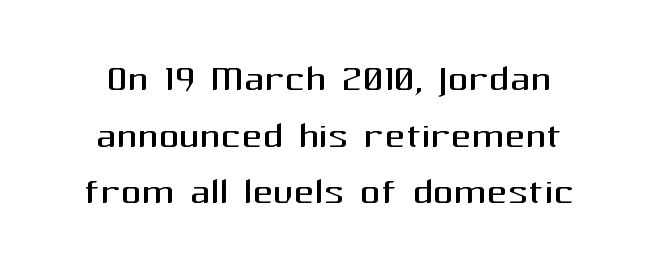
{"serif": "no", "italic": "no", "bold": "no", "weight": "regular", "width": "normal", "stroke_contrast": "medium", "x_height": "medium", "monospaced": "no", "underline": "no", "align": "center", "line_spacing": "tight", "line_spacing_ratio": 1.11, "letter_spacing": "normal", "letter_spacing_em": 0.0, "glyph_px": 51}
